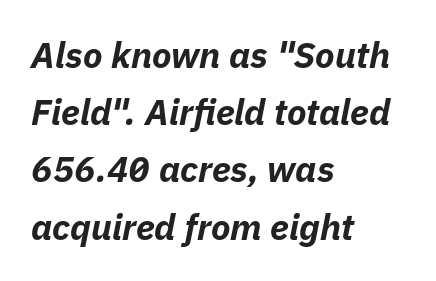
The leading is moderate, giving the passage an even texture. An italicized treatment has been applied to the whole sample. Just letters on the line, the space beneath them empty. The sample has been set heavy, in full bold. In CSS terms this would be text-align: left.
